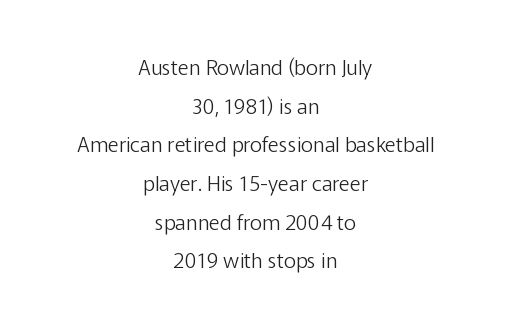
Q: Is the text bold? A: No.
Q: Is the text italic (slanted)? A: No, it is upright.
Q: Is the text underlined? A: No.
Q: How is the paragraph aligned? A: Centered.
Q: Is the spacing between letters normal or unusually wide? A: Normal.
